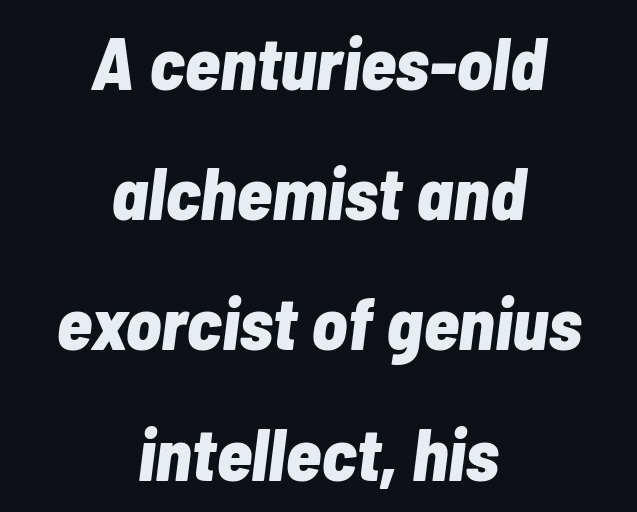
Q: Is the text bold? A: Yes.
Q: Is the text italic (slanted)? A: Yes, it leans right by about 7 degrees.
Q: Is the text underlined? A: No.
Q: How is the paragraph aligned? A: Centered.
Q: Is the spacing between letters normal or unusually wide? A: Normal.
Q: Width (condensed, normal, or wide)? A: Condensed.
Q: Stroke contrast? A: Low.
Q: x-height? A: Medium.
Q: Monospaced? A: No.
